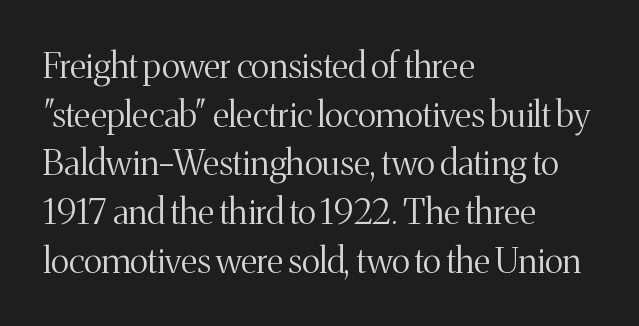
The image shows 35 px light serif type, upright; set left-aligned, normal line spacing (1.39x), normal letter spacing, not underlined; medium stroke contrast and a medium x-height.
